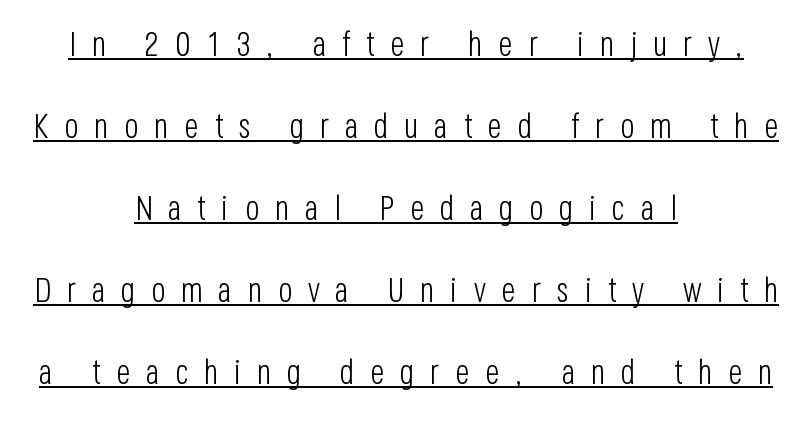
The image shows 34 px light, condensed sans-serif type, upright; set centered, loose line spacing (2.41x), unusually wide letter spacing (+0.46 em), underlined; low stroke contrast and a large x-height.
